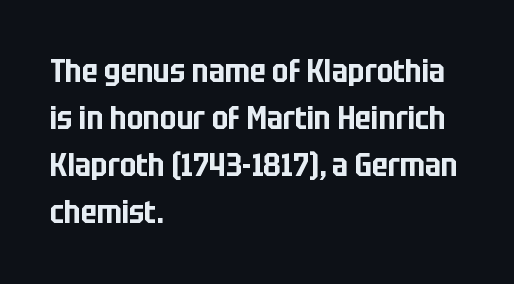
Q: Is the text italic (slanted)? A: No, it is upright.
Q: Is the typeface a serif or a sans-serif typeface? A: Sans-serif.
Q: Is the text underlined? A: No.
Q: How is the paragraph aligned? A: Left-aligned.
Q: Is the spacing between letters normal or unusually wide? A: Normal.
Q: Is the spacing between lines tight, normal or loose? A: Normal.
Q: Width (condensed, normal, or wide)? A: Condensed.
Q: Stroke contrast? A: Low.
Q: x-height? A: Large.
Q: Monospaced? A: No.
